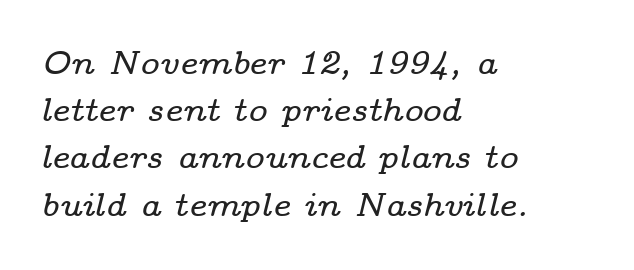
The image shows 33 px wide serif type, italic (leaning right); set left-aligned, normal line spacing (1.43x), normal letter spacing, not underlined; low stroke contrast and a medium x-height.
